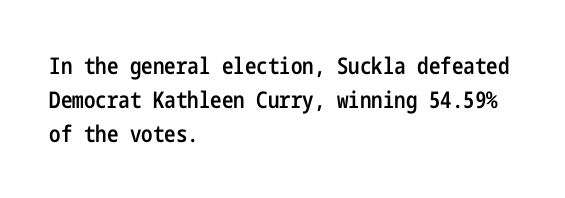
{"italic": "no", "bold": "semi", "underline": "no", "align": "left", "line_spacing": "normal", "line_spacing_ratio": 1.47, "letter_spacing": "normal", "letter_spacing_em": 0.0, "glyph_px": 23}
